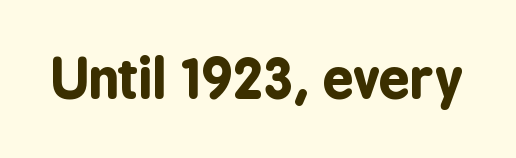
{"serif": "no", "italic": "no", "bold": "yes", "weight": "bold", "width": "condensed", "stroke_contrast": "low", "x_height": "medium", "monospaced": "no", "underline": "no", "letter_spacing": "normal", "letter_spacing_em": 0.0, "glyph_px": 55}
